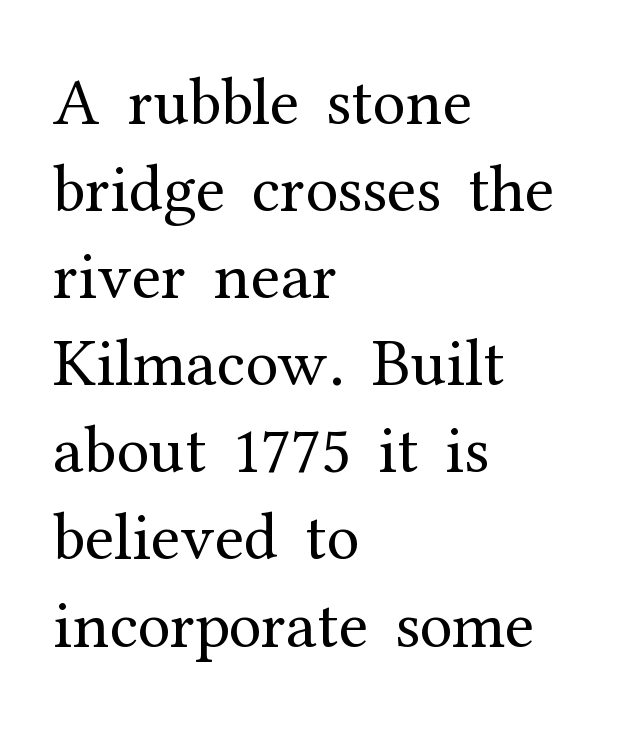
{"serif": "yes", "italic": "no", "bold": "no", "weight": "regular", "width": "normal", "stroke_contrast": "medium", "x_height": "medium", "monospaced": "no", "underline": "no", "align": "left", "line_spacing": "normal", "line_spacing_ratio": 1.3, "letter_spacing": "normal", "letter_spacing_em": 0.0, "glyph_px": 67}
